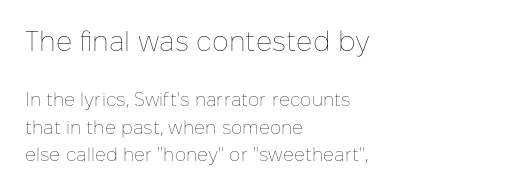
Is there any slant? The stems are plumb. Default kerning and tracking; the words read as compact shapes. These lines are rendered in a variable-pitch font. This layout puts the oversized block above and the modest block below. Stem width sits at or under what a default text font uses.
